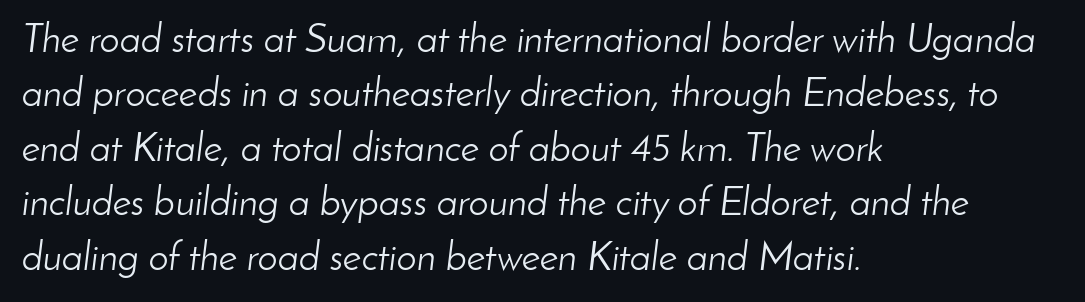
Beneath every word, the page is bare. These lines are rendered in a variable-pitch font. In CSS terms this would be text-align: left. The typeface has the unassuming heft of standard copy or less. The typography opts for an oblique posture over an upright one. Compared with typical paragraphs, the rows here are spaced about the same.
